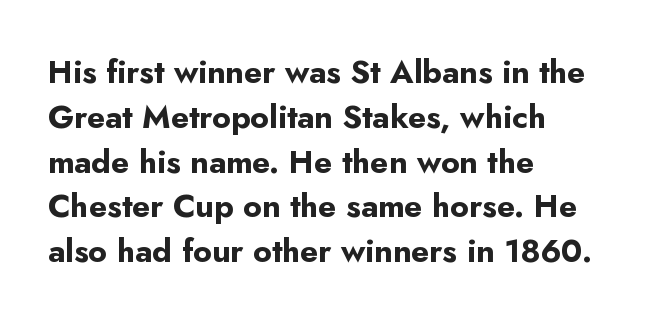
The image shows 32 px bold sans-serif type, upright; set left-aligned, normal line spacing (1.4x), normal letter spacing, not underlined; low stroke contrast and a small x-height.
